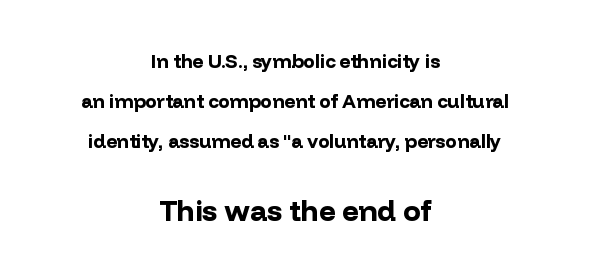
Q: Is the text bold? A: Yes.
Q: Is the text italic (slanted)? A: No, it is upright.
Q: Is the typeface a serif or a sans-serif typeface? A: Sans-serif.
Q: Is the text underlined? A: No.
Q: How is the paragraph aligned? A: Centered.
Q: Is the spacing between letters normal or unusually wide? A: Normal.
Q: Is the spacing between lines tight, normal or loose? A: Loose.
Q: Which block of text is set in a larger size, the first (top) or the second (bottom)? A: The second (bottom) one.
Q: Width (condensed, normal, or wide)? A: Normal.
Q: Stroke contrast? A: Low.
Q: x-height? A: Medium.
Q: Monospaced? A: No.
